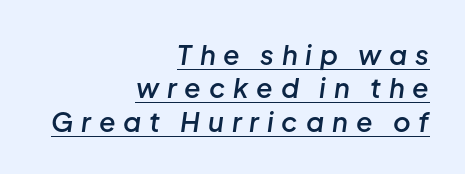
Q: Is the text bold? A: Semi-bold.
Q: Is the text italic (slanted)? A: Yes, it leans right by about 8 degrees.
Q: Is the text underlined? A: Yes.
Q: How is the paragraph aligned? A: Right-aligned.
Q: Is the spacing between letters normal or unusually wide? A: Unusually wide.
